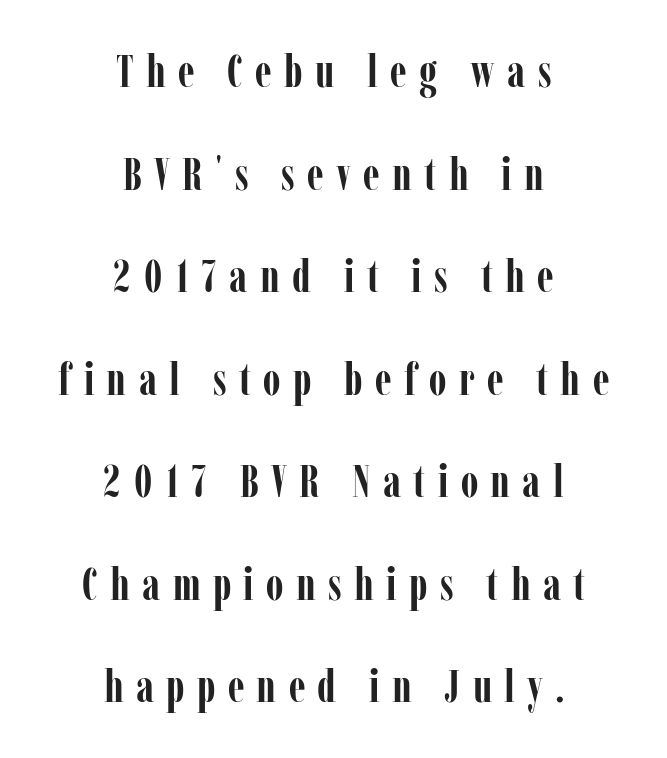
Q: Is the text bold? A: Yes.
Q: Is the text italic (slanted)? A: No, it is upright.
Q: Is the typeface a serif or a sans-serif typeface? A: Serif.
Q: Is the text underlined? A: No.
Q: How is the paragraph aligned? A: Centered.
Q: Is the spacing between letters normal or unusually wide? A: Unusually wide.
Q: Is the spacing between lines tight, normal or loose? A: Loose.
Q: Width (condensed, normal, or wide)? A: Condensed.
Q: Stroke contrast? A: Low.
Q: x-height? A: Medium.
Q: Monospaced? A: No.
